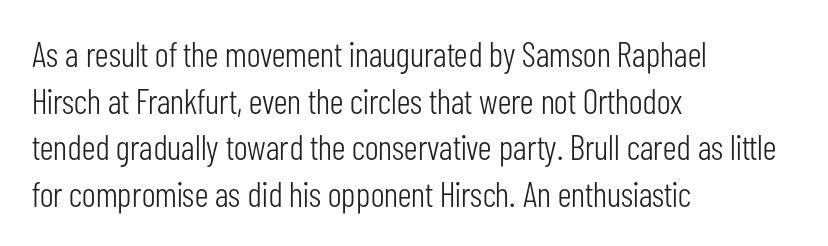
Check where the strokes stop: nothing finishes them off — pure sans. Do the letters lean? They stand straight. Spacing verdict: proportional, widths tailored to each character. Stroke thickness stays within the range of a standard reading face or lighter. The space beneath each line is pristine and unruled. The leading is moderate, giving the passage an even texture.
